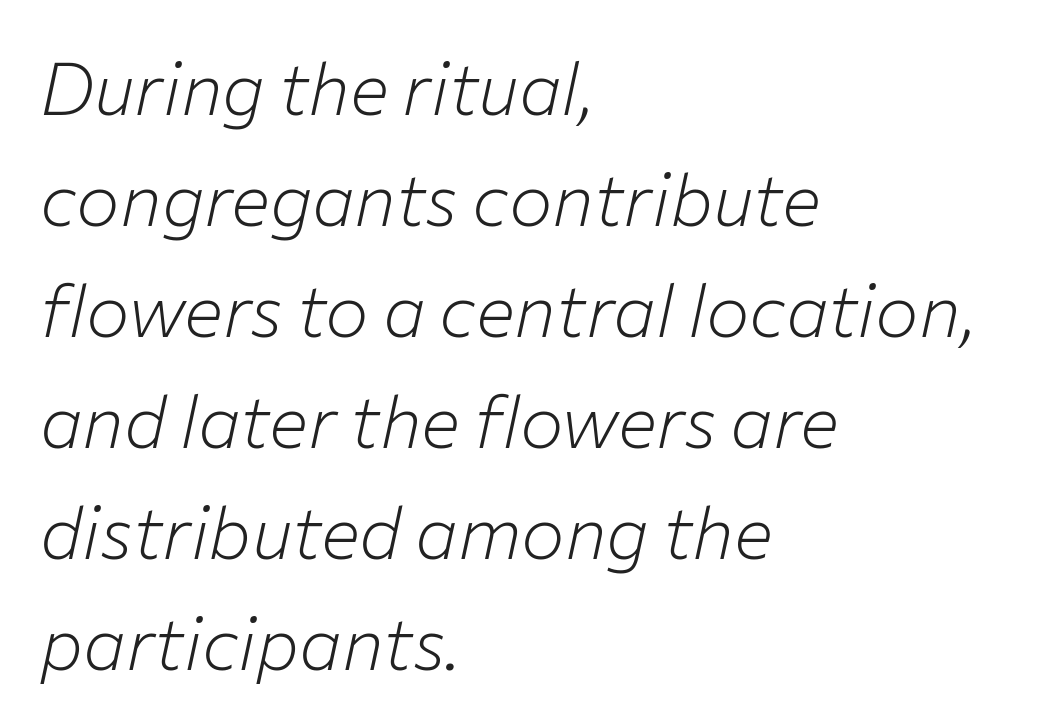
The image shows 73 px light type, italic (leaning right); set left-aligned, normal line spacing (1.52x), normal letter spacing, not underlined; low stroke contrast and a medium x-height.
